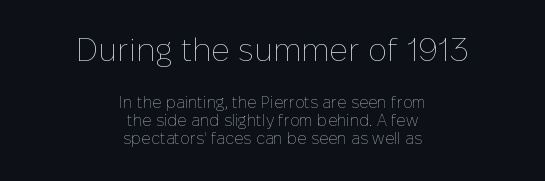
Q: Is the text bold? A: No.
Q: Is the text italic (slanted)? A: No, it is upright.
Q: Is the text underlined? A: No.
Q: How is the paragraph aligned? A: Centered.
Q: Is the spacing between letters normal or unusually wide? A: Normal.
Q: Is the spacing between lines tight, normal or loose? A: Tight.
Q: Which block of text is set in a larger size, the first (top) or the second (bottom)? A: The first (top) one.
Q: Width (condensed, normal, or wide)? A: Normal.
Q: Stroke contrast? A: Low.
Q: x-height? A: Medium.
Q: Monospaced? A: No.
